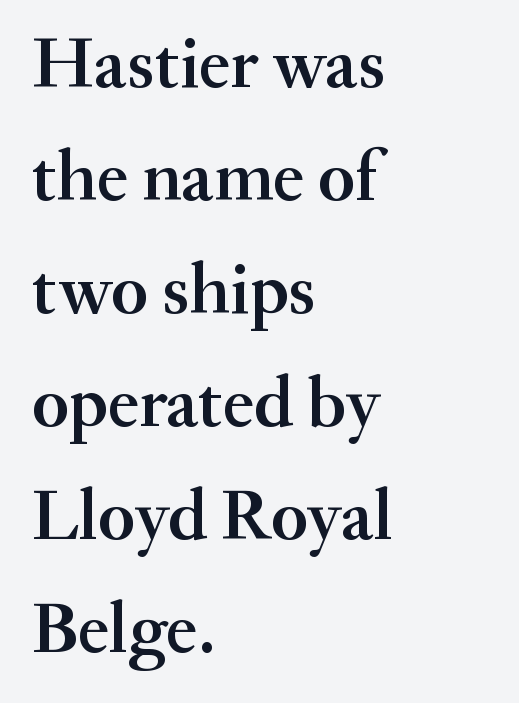
Q: Is the text bold? A: Semi-bold.
Q: Is the text italic (slanted)? A: No, it is upright.
Q: Is the typeface a serif or a sans-serif typeface? A: Serif.
Q: Is the text underlined? A: No.
Q: How is the paragraph aligned? A: Left-aligned.
Q: Is the spacing between letters normal or unusually wide? A: Normal.
Q: Is the spacing between lines tight, normal or loose? A: Normal.
Q: Width (condensed, normal, or wide)? A: Normal.
Q: Stroke contrast? A: Medium.
Q: x-height? A: Small.
Q: Monospaced? A: No.
